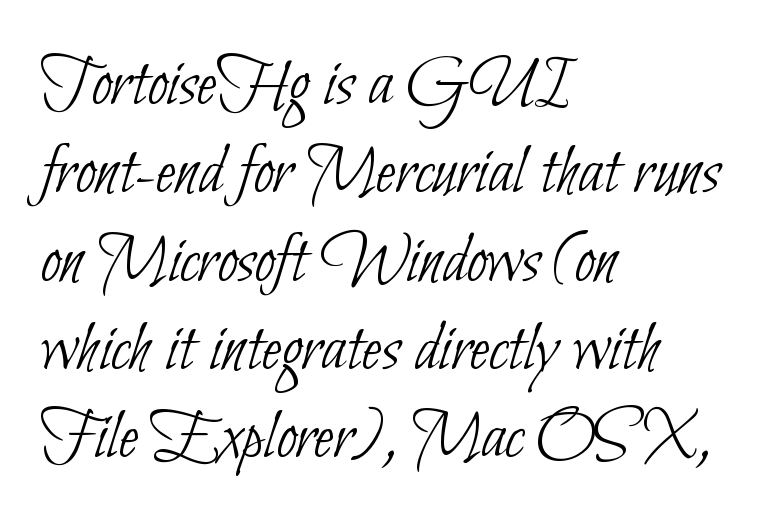
{"serif": "no", "bold": "no", "weight": "thin", "width": "condensed", "stroke_contrast": "low", "x_height": "small", "monospaced": "no", "underline": "no", "align": "left", "line_spacing_ratio": 1.21, "letter_spacing": "normal", "letter_spacing_em": 0.0, "glyph_px": 73}
